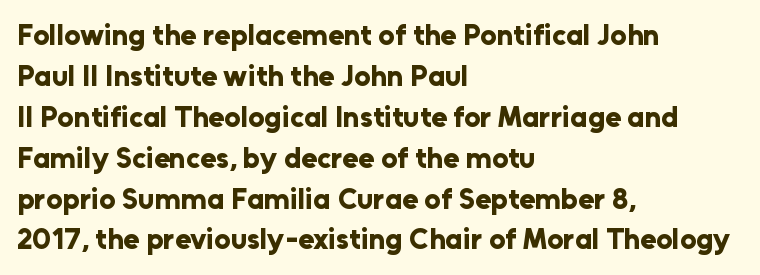
The image shows 29 px bold sans-serif type, upright; set left-aligned, normal line spacing (1.41x), normal letter spacing, not underlined; low stroke contrast and a medium x-height.
